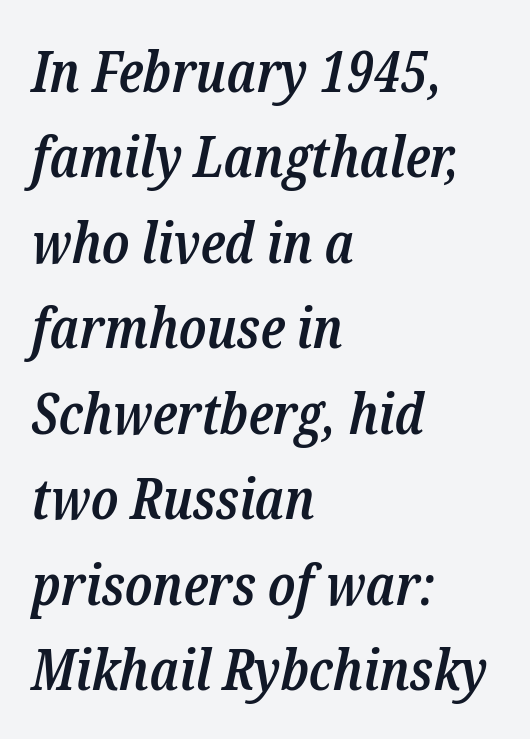
Old-style or modern, the face here clearly has serifs. Compared with an ordinary text face, these strokes are moderately heavier — a semibold. Characters follow at the spacing the type designer built in. Descender tails drop into unmarked territory. Casual observation: everything's shoved over to the left.
